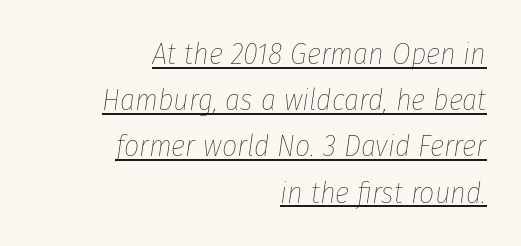
The image shows 30 px thin, condensed type, italic (leaning right); set right-aligned, normal line spacing (1.54x), normal letter spacing, underlined; low stroke contrast and a medium x-height.
